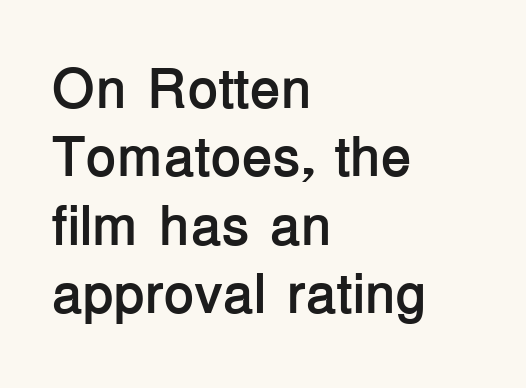
Q: Is the text bold? A: Yes.
Q: Is the text italic (slanted)? A: No, it is upright.
Q: Is the typeface a serif or a sans-serif typeface? A: Sans-serif.
Q: Is the text underlined? A: No.
Q: How is the paragraph aligned? A: Left-aligned.
Q: Is the spacing between letters normal or unusually wide? A: Normal.
Q: Width (condensed, normal, or wide)? A: Normal.
Q: Stroke contrast? A: Low.
Q: x-height? A: Medium.
Q: Monospaced? A: No.
